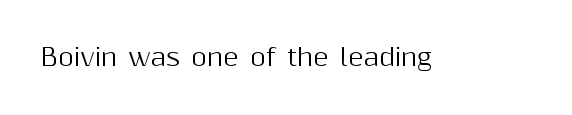
Observe the ordinary spacing: letters are neighbours, not strangers. Underline: absent. Rendered with straight, roman letterforms.
